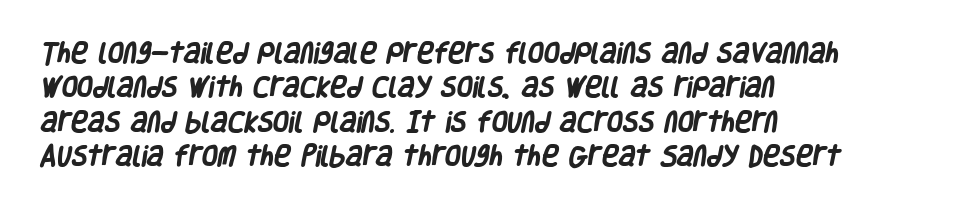
The image shows 23 px bold type; set left-aligned, normal line spacing (1.49x), normal letter spacing, not underlined.
